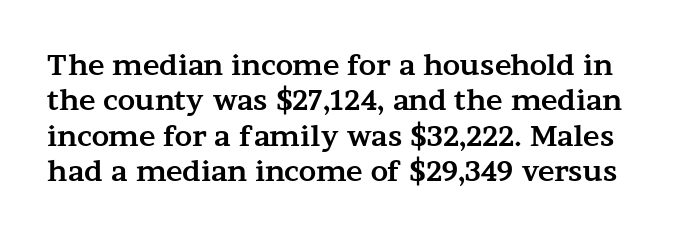
{"serif": "yes", "italic": "no", "bold": "yes", "weight": "bold", "width": "wide", "stroke_contrast": "medium", "x_height": "medium", "monospaced": "no", "underline": "no", "line_spacing": "normal", "line_spacing_ratio": 1.26, "letter_spacing": "normal", "letter_spacing_em": 0.0, "glyph_px": 28}
